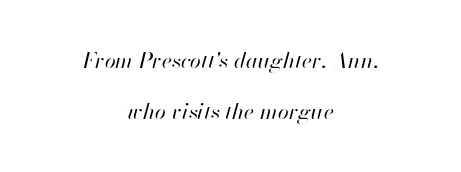
The image shows 22 px text type, italic (leaning right); set centered, loose line spacing (2.32x), normal letter spacing, not underlined.
